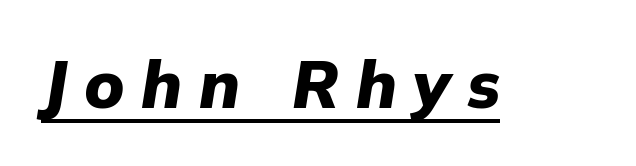
Compared with typical body copy, the letter spacing here is much looser. Underlining? Definitely there. Looks like regular typesetting: each glyph gets only the width it needs. Plenty of ink on the page — the face is bold. Observe the lean: these are italic letterforms.
